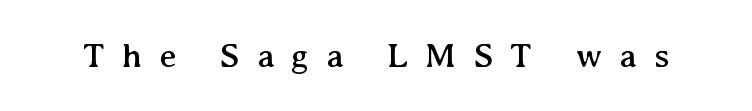
{"serif": "yes", "italic": "no", "width": "normal", "stroke_contrast": "medium", "x_height": "medium", "monospaced": "no", "underline": "no", "letter_spacing": "wide", "letter_spacing_em": 0.49, "glyph_px": 35}
